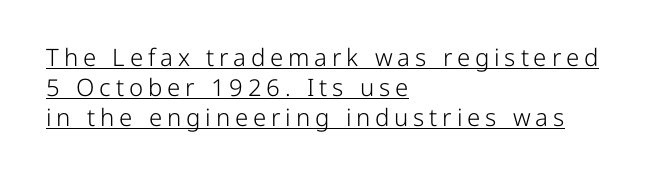
{"italic": "no", "bold": "no", "underline": "yes", "align": "left", "line_spacing": "normal", "line_spacing_ratio": 1.25, "letter_spacing": "wide", "letter_spacing_em": 0.2, "glyph_px": 24}
